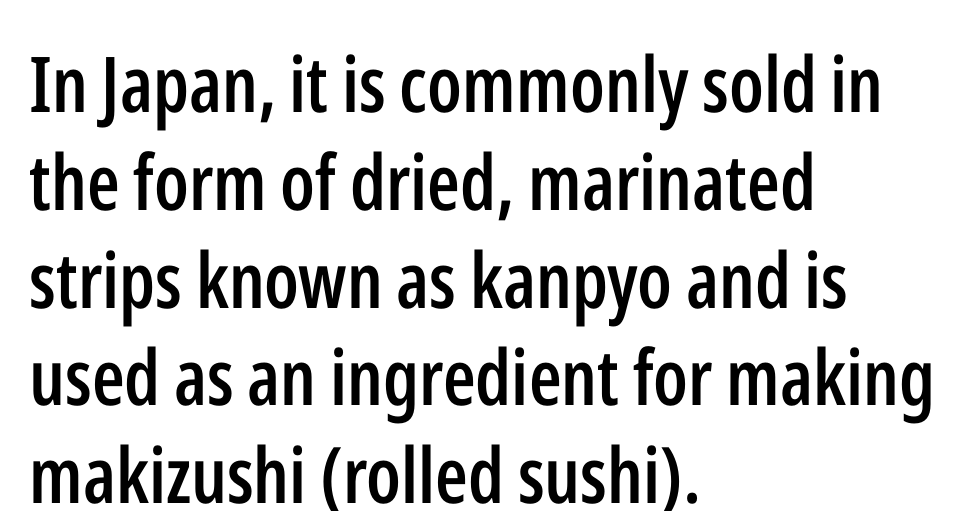
Q: Is the text bold? A: Semi-bold.
Q: Is the text italic (slanted)? A: No, it is upright.
Q: Is the typeface a serif or a sans-serif typeface? A: Sans-serif.
Q: Is the text underlined? A: No.
Q: How is the paragraph aligned? A: Left-aligned.
Q: Is the spacing between letters normal or unusually wide? A: Normal.
Q: Is the spacing between lines tight, normal or loose? A: Normal.
Q: Width (condensed, normal, or wide)? A: Condensed.
Q: Stroke contrast? A: Low.
Q: x-height? A: Medium.
Q: Monospaced? A: No.
